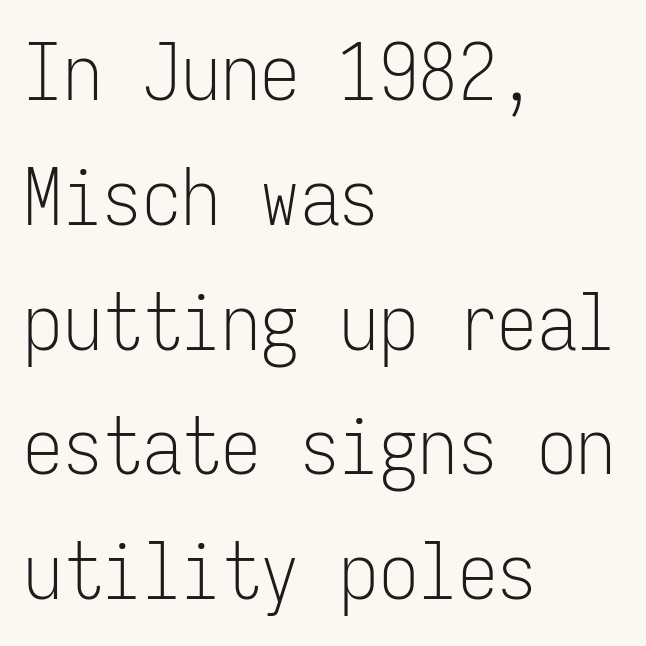
The image shows 79 px light, condensed sans-serif type, upright, monospaced; set left-aligned, normal line spacing (1.58x), normal letter spacing, not underlined; low stroke contrast and a medium x-height.
